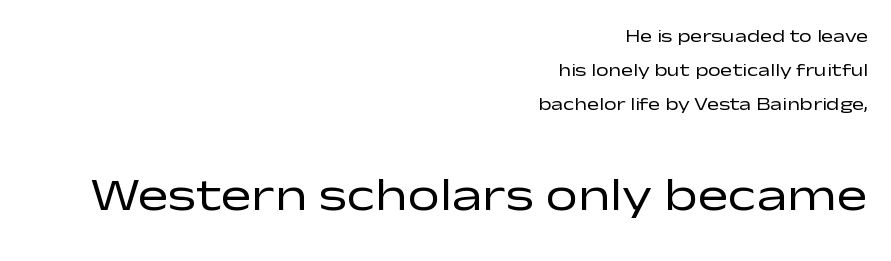
Q: Is the text bold? A: No.
Q: Is the text italic (slanted)? A: No, it is upright.
Q: Is the typeface a serif or a sans-serif typeface? A: Sans-serif.
Q: Is the text underlined? A: No.
Q: How is the paragraph aligned? A: Right-aligned.
Q: Is the spacing between letters normal or unusually wide? A: Normal.
Q: Is the spacing between lines tight, normal or loose? A: Loose.
Q: Which block of text is set in a larger size, the first (top) or the second (bottom)? A: The second (bottom) one.
Q: Width (condensed, normal, or wide)? A: Wide.
Q: Stroke contrast? A: Low.
Q: x-height? A: Medium.
Q: Monospaced? A: No.
